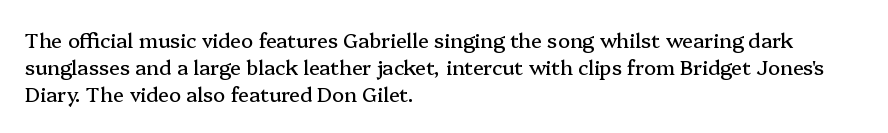
{"italic": "no", "underline": "no", "align": "left", "line_spacing": "normal", "line_spacing_ratio": 1.35, "letter_spacing": "normal", "letter_spacing_em": 0.0, "glyph_px": 20}
